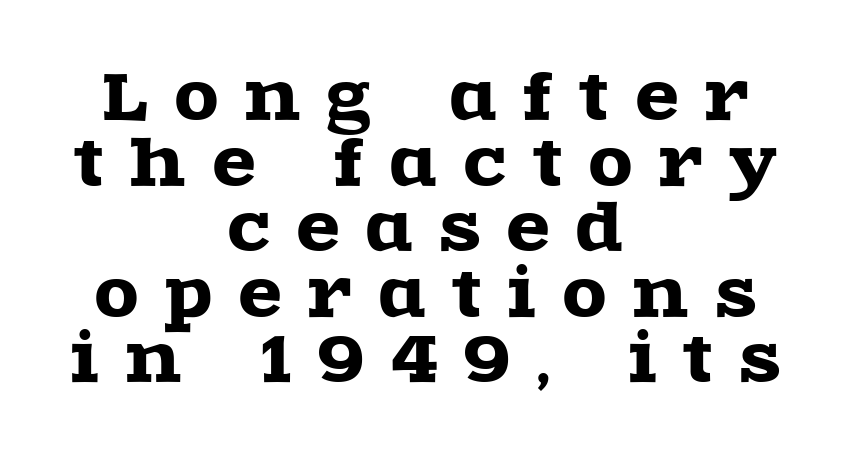
Q: Is the text italic (slanted)? A: No, it is upright.
Q: Is the typeface a serif or a sans-serif typeface? A: Serif.
Q: Is the text underlined? A: No.
Q: How is the paragraph aligned? A: Centered.
Q: Is the spacing between letters normal or unusually wide? A: Unusually wide.
Q: Is the spacing between lines tight, normal or loose? A: Tight.
Q: Width (condensed, normal, or wide)? A: Wide.
Q: x-height? A: Large.
Q: Monospaced? A: No.
